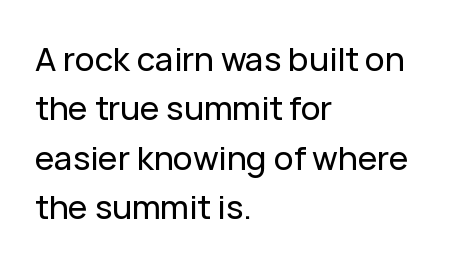
{"serif": "no", "italic": "no", "width": "normal", "stroke_contrast": "low", "x_height": "medium", "monospaced": "no", "underline": "no", "align": "left", "line_spacing": "normal", "line_spacing_ratio": 1.5, "letter_spacing": "normal", "letter_spacing_em": 0.0, "glyph_px": 33}
